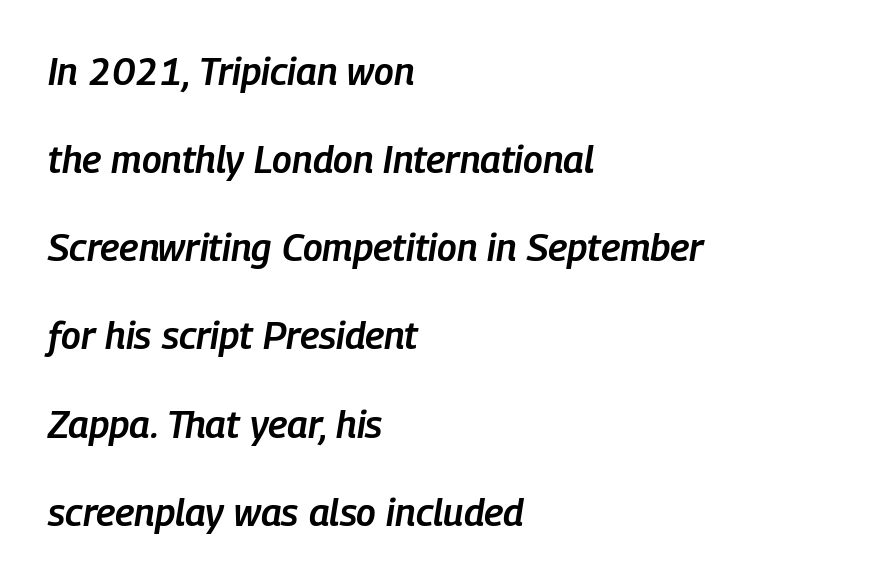
{"italic": "yes", "lean": "right", "slant_degrees": 9, "bold": "semi", "weight": "semibold", "width": "condensed", "stroke_contrast": "low", "x_height": "medium", "monospaced": "no", "underline": "no", "align": "left", "line_spacing": "loose", "line_spacing_ratio": 2.32, "letter_spacing": "normal", "letter_spacing_em": 0.0, "glyph_px": 38}
